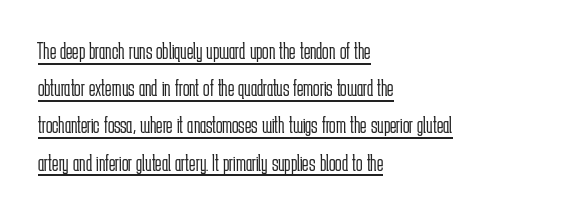
The image shows 24 px text type, upright; set left-aligned, normal line spacing (1.55x), normal letter spacing, underlined.
